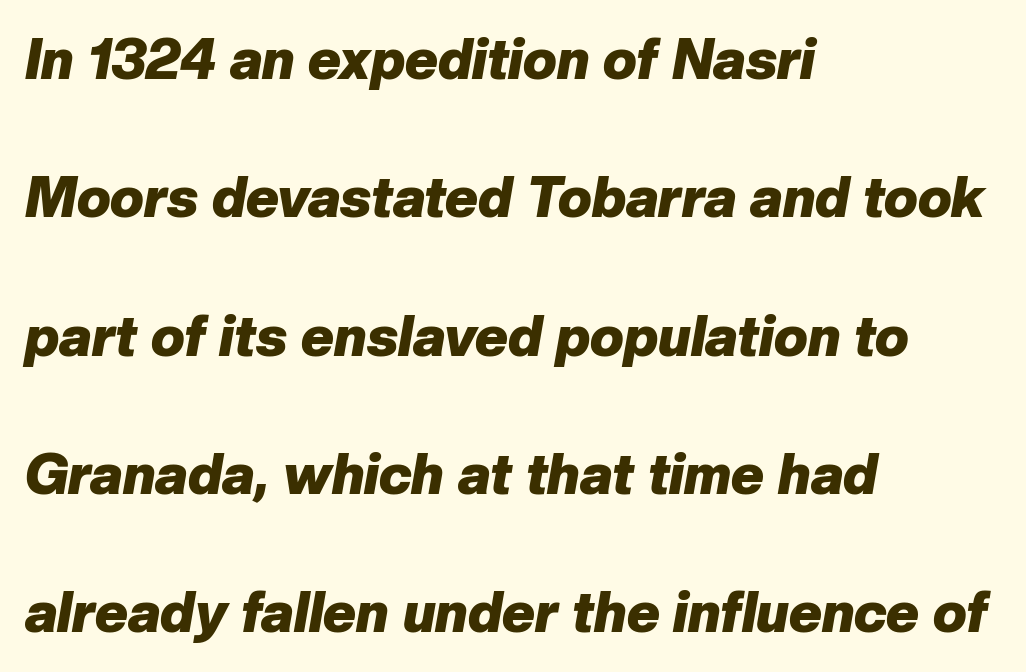
Q: Is the text bold? A: Yes.
Q: Is the text italic (slanted)? A: Yes, it leans right by about 10 degrees.
Q: Is the text underlined? A: No.
Q: How is the paragraph aligned? A: Left-aligned.
Q: Is the spacing between letters normal or unusually wide? A: Normal.
Q: Is the spacing between lines tight, normal or loose? A: Loose.
Q: Width (condensed, normal, or wide)? A: Normal.
Q: Stroke contrast? A: Low.
Q: x-height? A: Medium.
Q: Monospaced? A: No.
